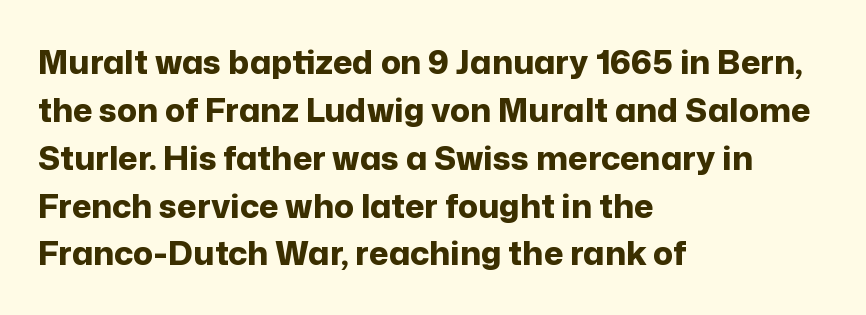
The rendering uses natural spacing where letterforms have individual widths. The rendering keeps characters at their native spacing. The glyphs in this specimen are sans serif. Horizontally, the lines are justified to the leading edge only.
